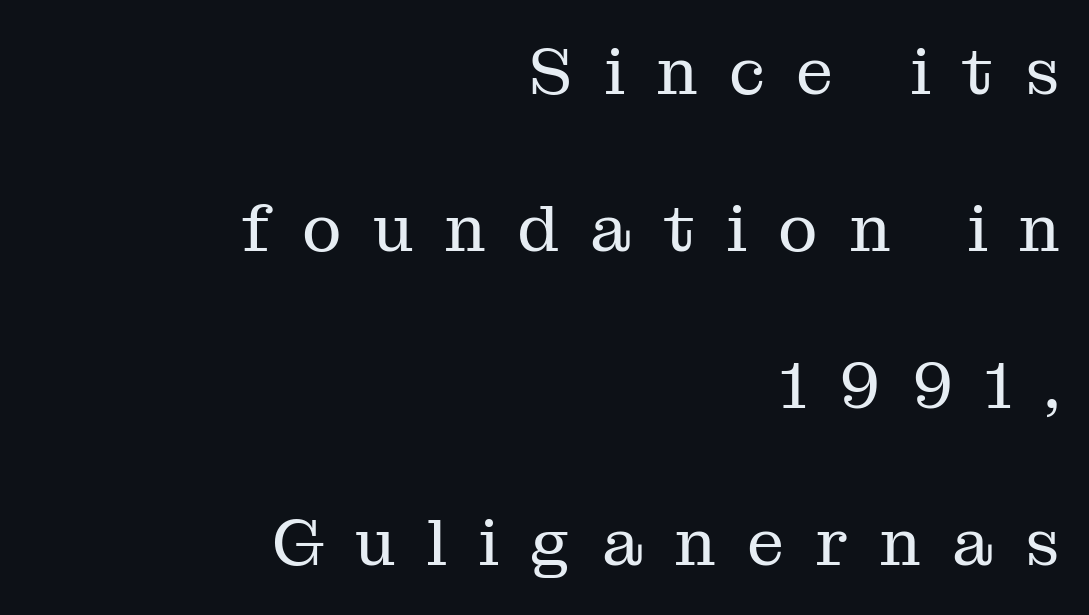
The image shows 66 px regular-weight serif type, upright; set right-aligned, loose line spacing (2.38x), unusually wide letter spacing (+0.48 em), not underlined; medium stroke contrast and a medium x-height.
